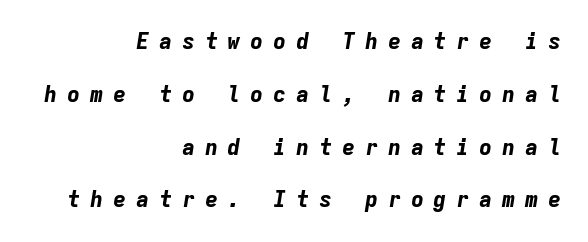
Q: Is the text bold? A: Yes.
Q: Is the text italic (slanted)? A: Yes, it leans right by about 9 degrees.
Q: Is the text underlined? A: No.
Q: How is the paragraph aligned? A: Right-aligned.
Q: Is the spacing between letters normal or unusually wide? A: Unusually wide.
Q: Is the spacing between lines tight, normal or loose? A: Loose.
